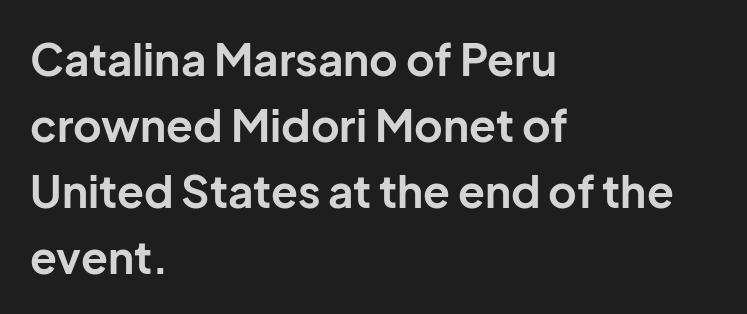
Q: Is the text bold? A: Yes.
Q: Is the text italic (slanted)? A: No, it is upright.
Q: Is the typeface a serif or a sans-serif typeface? A: Sans-serif.
Q: Is the text underlined? A: No.
Q: How is the paragraph aligned? A: Left-aligned.
Q: Is the spacing between letters normal or unusually wide? A: Normal.
Q: Is the spacing between lines tight, normal or loose? A: Normal.
Q: Width (condensed, normal, or wide)? A: Normal.
Q: Stroke contrast? A: Low.
Q: x-height? A: Medium.
Q: Monospaced? A: No.
